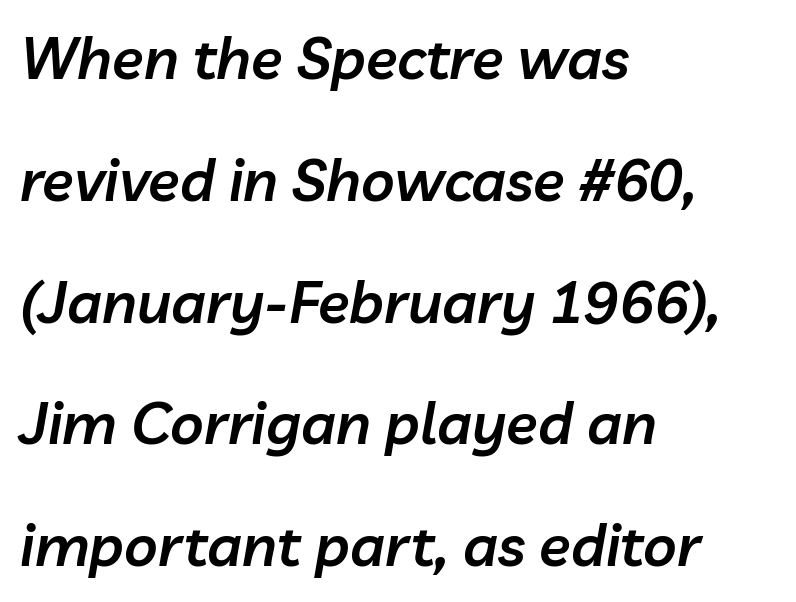
Q: Is the text bold? A: Semi-bold.
Q: Is the text italic (slanted)? A: Yes, it leans right by about 10 degrees.
Q: Is the text underlined? A: No.
Q: How is the paragraph aligned? A: Left-aligned.
Q: Is the spacing between letters normal or unusually wide? A: Normal.
Q: Is the spacing between lines tight, normal or loose? A: Loose.
Q: Width (condensed, normal, or wide)? A: Normal.
Q: Stroke contrast? A: Low.
Q: x-height? A: Medium.
Q: Monospaced? A: No.
